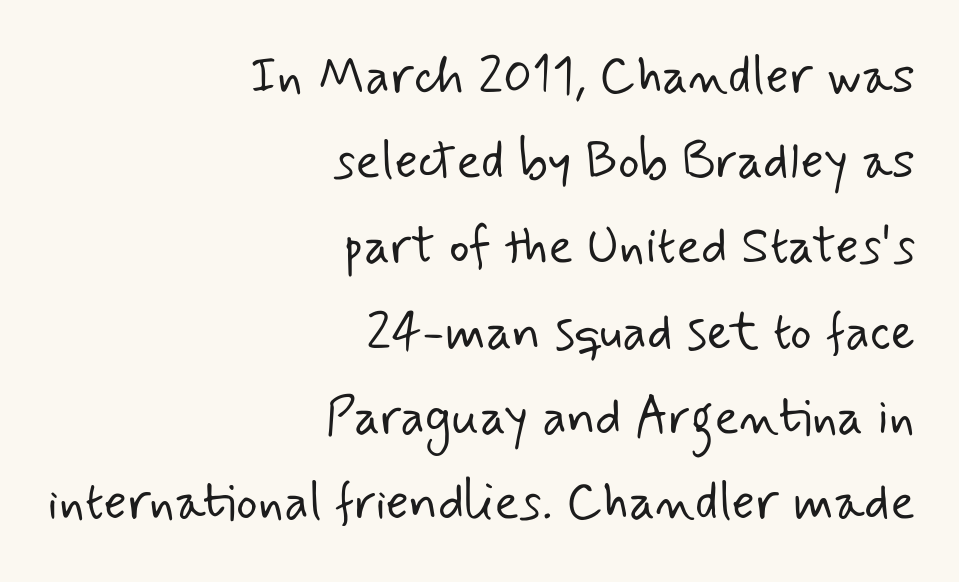
Q: Is the text bold? A: No.
Q: Is the typeface a serif or a sans-serif typeface? A: Sans-serif.
Q: Is the text underlined? A: No.
Q: How is the paragraph aligned? A: Right-aligned.
Q: Is the spacing between letters normal or unusually wide? A: Normal.
Q: Is the spacing between lines tight, normal or loose? A: Normal.
Q: Width (condensed, normal, or wide)? A: Normal.
Q: Stroke contrast? A: Low.
Q: x-height? A: Small.
Q: Monospaced? A: No.
